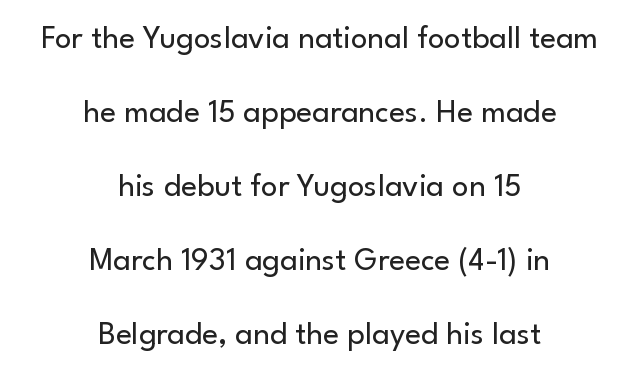
{"serif": "no", "italic": "no", "bold": "no", "weight": "regular", "width": "normal", "stroke_contrast": "low", "x_height": "small", "monospaced": "no", "underline": "no", "align": "center", "line_spacing": "loose", "line_spacing_ratio": 2.24, "letter_spacing": "normal", "letter_spacing_em": 0.0, "glyph_px": 33}
